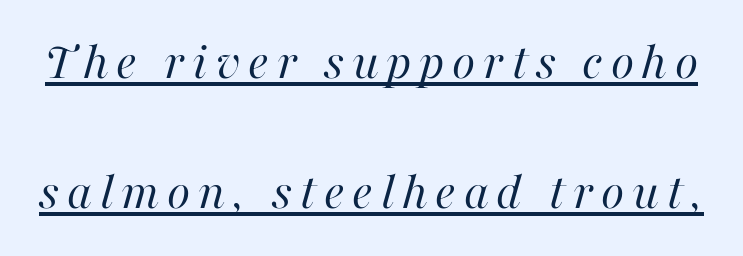
{"italic": "yes", "lean": "right", "slant_degrees": 16, "bold": "no", "weight": "regular", "width": "normal", "stroke_contrast": "high", "x_height": "medium", "monospaced": "no", "underline": "yes", "line_spacing": "loose", "line_spacing_ratio": 2.41, "glyph_px": 54}
